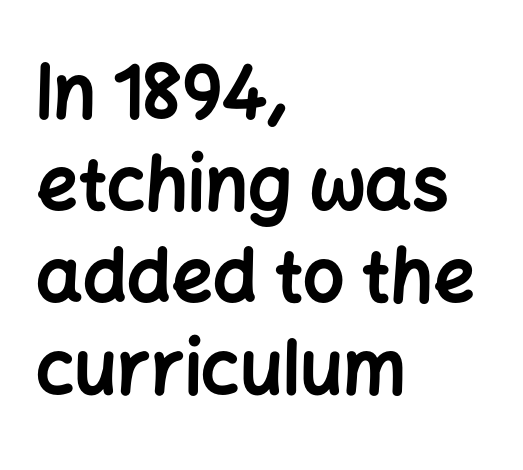
{"serif": "no", "italic": "no", "bold": "yes", "weight": "bold", "width": "normal", "stroke_contrast": "low", "x_height": "medium", "monospaced": "no", "underline": "no", "align": "left", "line_spacing": "normal", "line_spacing_ratio": 1.26, "letter_spacing": "normal", "letter_spacing_em": 0.0, "glyph_px": 73}
